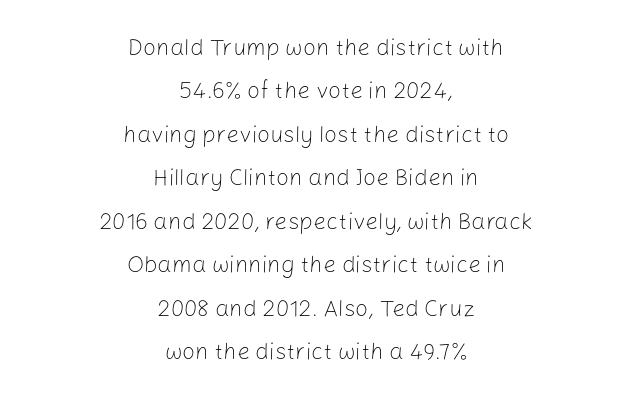
Q: Is the text bold? A: No.
Q: Is the text italic (slanted)? A: No, it is upright.
Q: Is the text underlined? A: No.
Q: How is the paragraph aligned? A: Centered.
Q: Is the spacing between letters normal or unusually wide? A: Normal.
